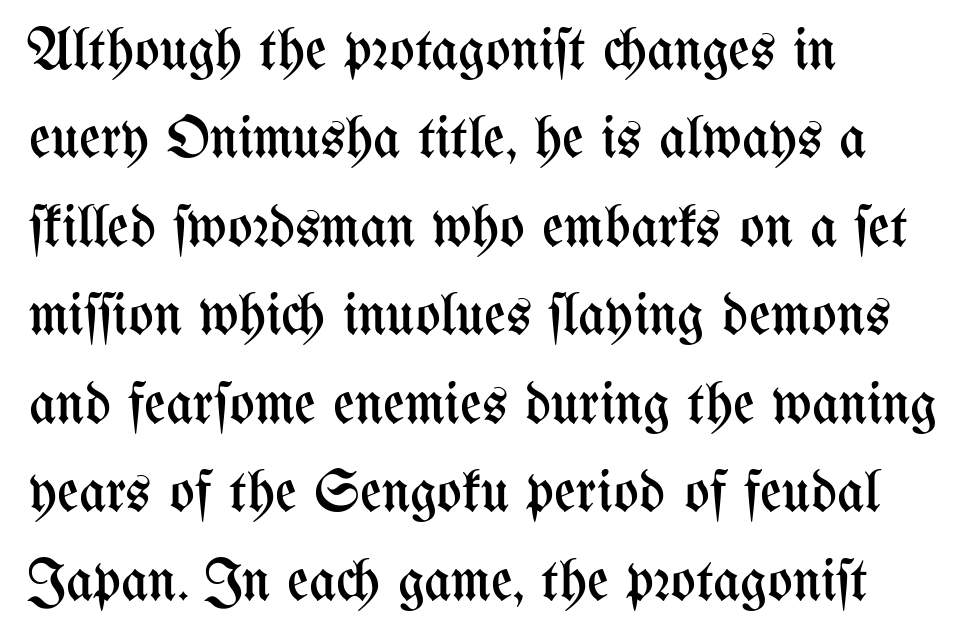
The image shows 59 px regular-weight, condensed type, upright; set left-aligned, normal line spacing (1.5x), normal letter spacing, not underlined; medium stroke contrast and a medium x-height.
